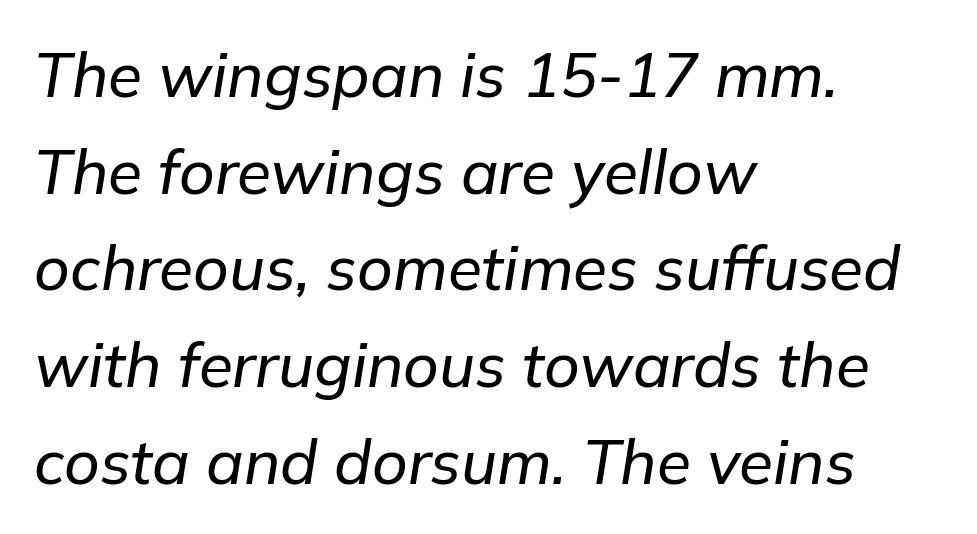
{"italic": "yes", "lean": "right", "slant_degrees": 9, "width": "normal", "stroke_contrast": "low", "x_height": "medium", "monospaced": "no", "underline": "no", "align": "left", "line_spacing": "normal", "line_spacing_ratio": 1.56, "letter_spacing": "normal", "letter_spacing_em": 0.0, "glyph_px": 62}
